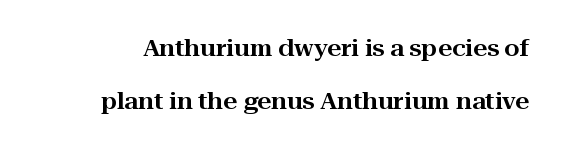
The image shows 22 px text type, upright; set loose line spacing (2.39x), normal letter spacing, not underlined.
